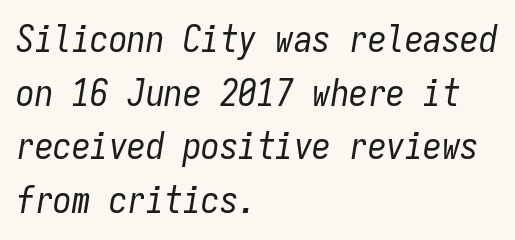
Q: Is the text bold? A: No.
Q: Is the text italic (slanted)? A: Yes, it leans right by about 9 degrees.
Q: Is the text underlined? A: No.
Q: How is the paragraph aligned? A: Left-aligned.
Q: Is the spacing between letters normal or unusually wide? A: Normal.
Q: Is the spacing between lines tight, normal or loose? A: Normal.
Q: Width (condensed, normal, or wide)? A: Condensed.
Q: Stroke contrast? A: Low.
Q: x-height? A: Medium.
Q: Monospaced? A: Yes.
